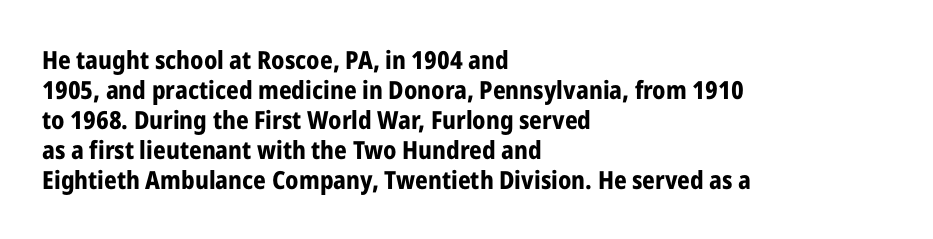
Default kerning and tracking; the words read as compact shapes. The letters stand upright; this is a roman face. Pretty heavy lettering here — definitely bold. The words here are not underlined.
